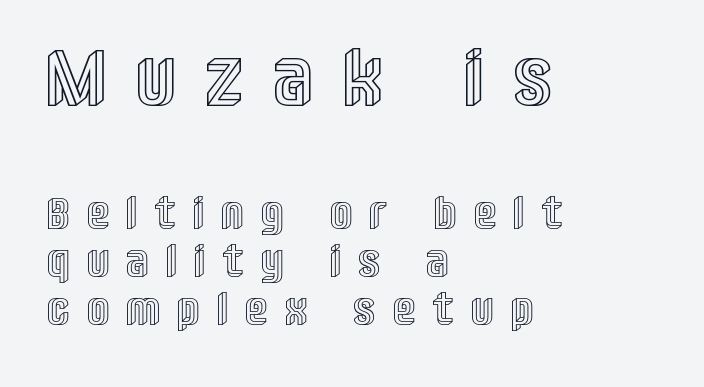
Characters remain perfectly vertical along every line. In terms of letterspacing, this is a distinctly airy, spread setting. Here the designer chose a conventional face with non-uniform glyph widths. Words float on clear page, feet unadorned. The rag falls on the right side of this text block. These lines huddle together more closely than default settings would place them.
